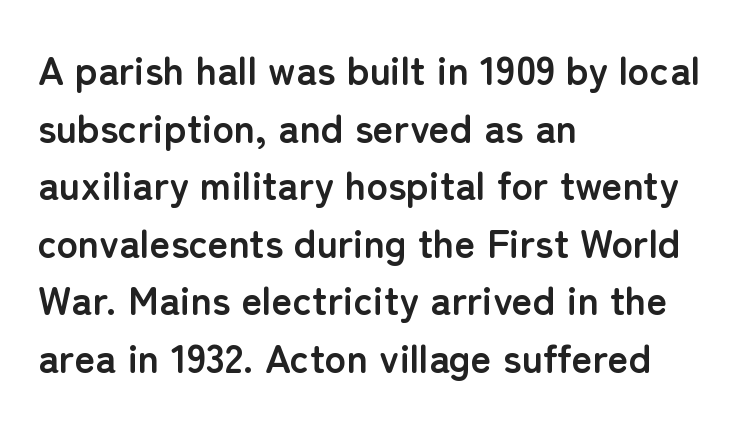
{"serif": "no", "italic": "no", "bold": "yes", "weight": "semibold", "width": "normal", "stroke_contrast": "low", "x_height": "medium", "monospaced": "no", "underline": "no", "align": "left", "line_spacing": "normal", "line_spacing_ratio": 1.44, "letter_spacing": "normal", "letter_spacing_em": 0.0, "glyph_px": 40}
